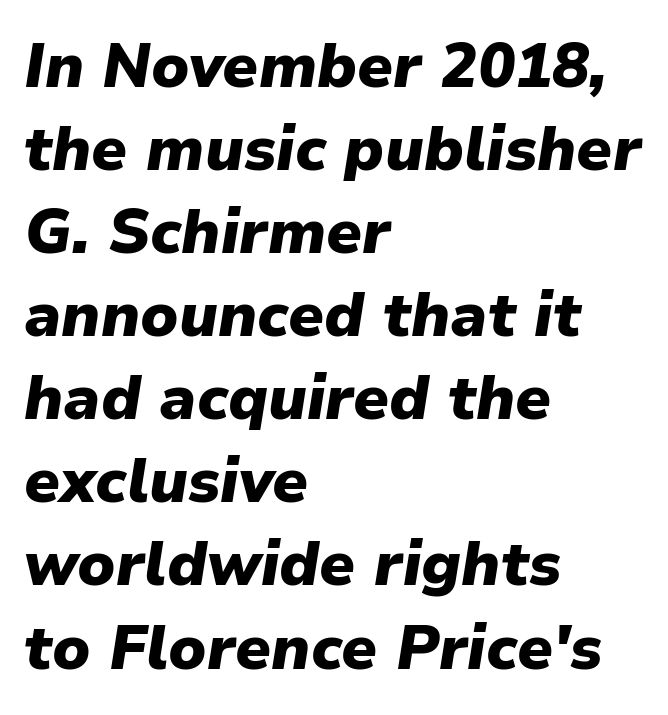
Q: Is the text bold? A: Yes.
Q: Is the text italic (slanted)? A: Yes, it leans right by about 9 degrees.
Q: Is the text underlined? A: No.
Q: How is the paragraph aligned? A: Left-aligned.
Q: Is the spacing between letters normal or unusually wide? A: Normal.
Q: Is the spacing between lines tight, normal or loose? A: Normal.
Q: Width (condensed, normal, or wide)? A: Normal.
Q: Stroke contrast? A: Low.
Q: x-height? A: Medium.
Q: Monospaced? A: No.
